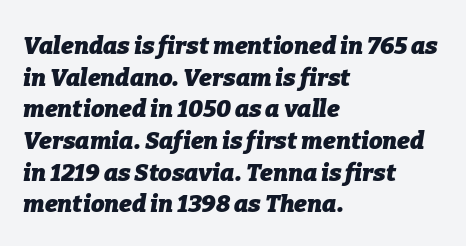
The image shows 24 px bold type, italic (leaning right); set left-aligned, normal line spacing (1.32x), normal letter spacing, not underlined.
